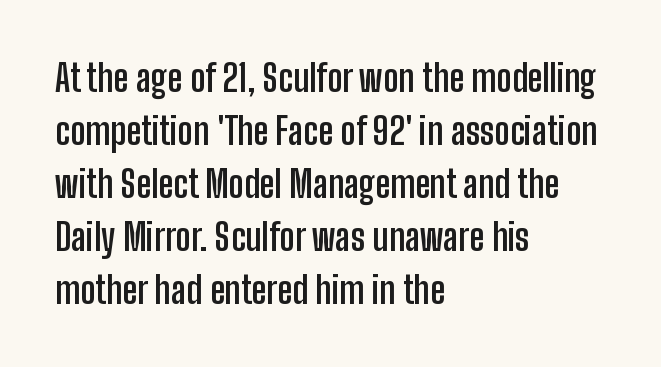
{"serif": "no", "italic": "no", "bold": "yes", "weight": "semibold", "width": "condensed", "stroke_contrast": "low", "x_height": "medium", "monospaced": "no", "underline": "no", "align": "left", "line_spacing": "normal", "line_spacing_ratio": 1.43, "letter_spacing": "normal", "letter_spacing_em": 0.0, "glyph_px": 37}
